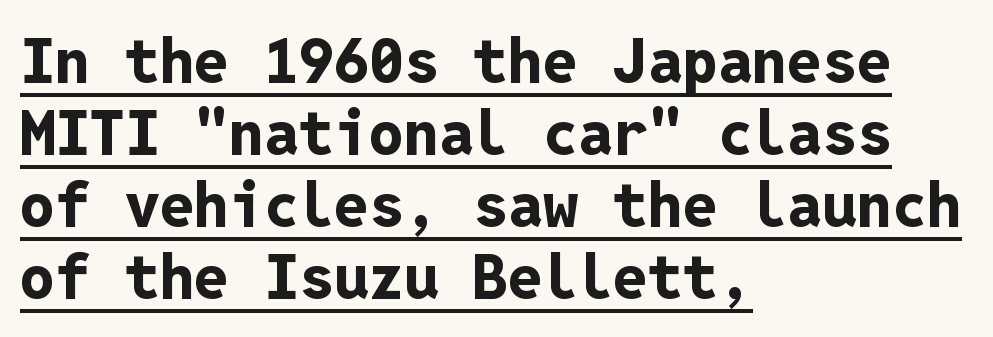
{"serif": "no", "italic": "no", "bold": "yes", "weight": "bold", "width": "normal", "stroke_contrast": "low", "x_height": "medium", "monospaced": "yes", "underline": "yes", "align": "left", "line_spacing_ratio": 1.16, "letter_spacing": "normal", "letter_spacing_em": 0.0, "glyph_px": 62}
